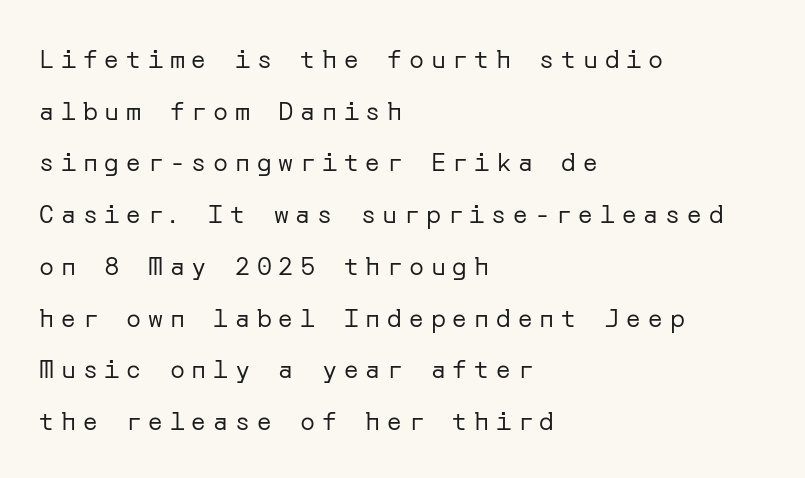
Q: Is the text bold? A: No.
Q: Is the text italic (slanted)? A: No, it is upright.
Q: Is the text underlined? A: No.
Q: How is the paragraph aligned? A: Left-aligned.
Q: Is the spacing between letters normal or unusually wide? A: Unusually wide.
Q: Is the spacing between lines tight, normal or loose? A: Loose.
